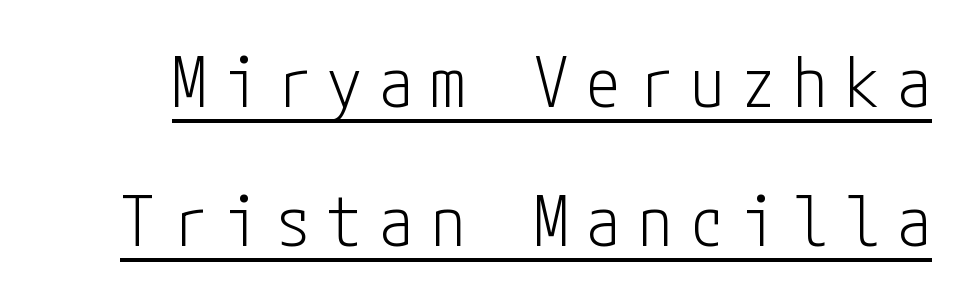
The image shows 69 px light, condensed sans-serif type, upright; set loose line spacing (2.01x), unusually wide letter spacing (+0.25 em), underlined; low stroke contrast and a medium x-height.
